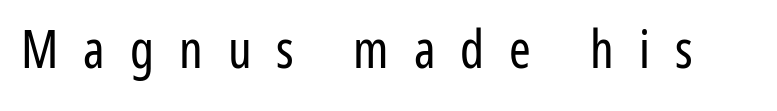
The image shows 52 px regular-weight, condensed sans-serif type, upright; set unusually wide letter spacing (+0.48 em), not underlined; low stroke contrast and a medium x-height.
